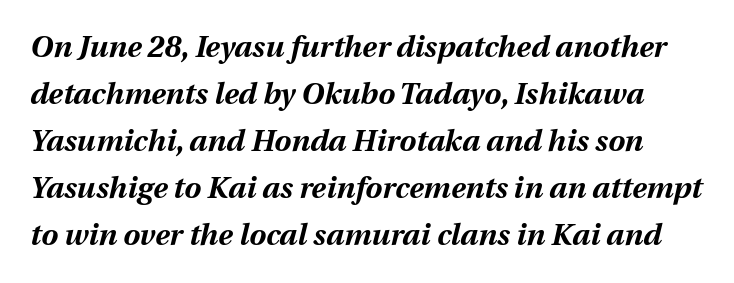
Italic: yes, the glyphs are oblique. The glyphs are unaccompanied by any horizontal stroke below them. The space between consecutive lines is moderate. The face used here is proportionally spaced, like ordinary book or web type. Set as a true bold cut, around the 700 mark. What stands out about the letter spacing? Nothing — it is the standard amount.
